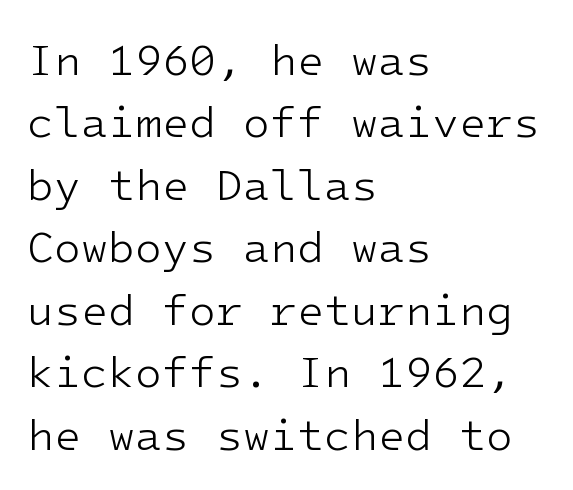
The image shows 44 px light sans-serif type, upright; set left-aligned, normal line spacing (1.42x), normal letter spacing, not underlined; low stroke contrast and a medium x-height.
